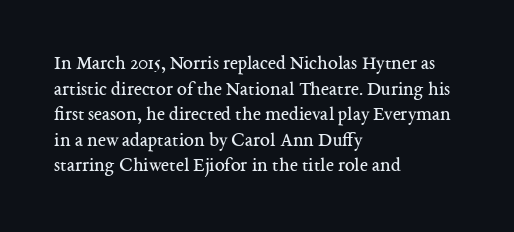
Q: Is the text bold? A: No.
Q: Is the text italic (slanted)? A: No, it is upright.
Q: Is the text underlined? A: No.
Q: How is the paragraph aligned? A: Left-aligned.
Q: Is the spacing between letters normal or unusually wide? A: Normal.
Q: Is the spacing between lines tight, normal or loose? A: Normal.
